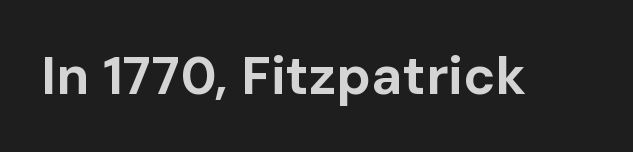
Nobody touched the tracking dial on this one. Character widths vary here, with narrow letters taking less room than wide ones. Heft: maximum for text — a bold. To sum up the face: it is a sans, with no serifs. Unmarked baselines from the first word to the last.
